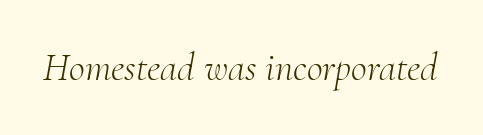
If you drew a line through each stem, it would be angled. Here the glyphs are tracked normally, forming tight word shapes. A typesetter would call this proportional, since set widths differ per character. This rendering features lettering with no underline. Observe the serifs anchoring each vertical stroke in this sample. Weight: in the light-to-regular range.
